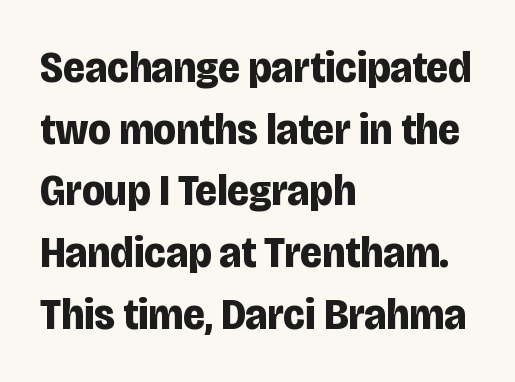
Q: Is the text bold? A: Yes.
Q: Is the text italic (slanted)? A: No, it is upright.
Q: Is the typeface a serif or a sans-serif typeface? A: Sans-serif.
Q: Is the text underlined? A: No.
Q: How is the paragraph aligned? A: Left-aligned.
Q: Is the spacing between letters normal or unusually wide? A: Normal.
Q: Is the spacing between lines tight, normal or loose? A: Normal.
Q: Width (condensed, normal, or wide)? A: Condensed.
Q: Stroke contrast? A: Low.
Q: x-height? A: Large.
Q: Monospaced? A: No.
